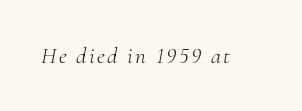
The image shows 23 px text type, italic (leaning right); set not underlined.
